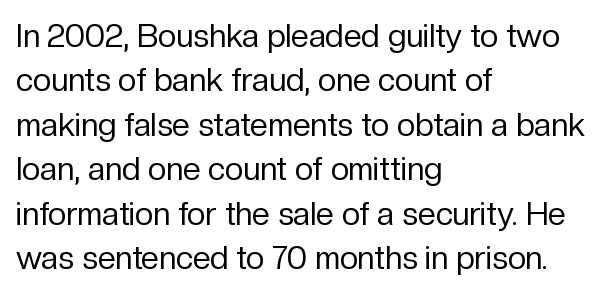
{"serif": "no", "italic": "no", "bold": "no", "weight": "regular", "width": "normal", "stroke_contrast": "low", "x_height": "medium", "monospaced": "no", "underline": "no", "align": "left", "line_spacing": "normal", "line_spacing_ratio": 1.39, "letter_spacing": "normal", "letter_spacing_em": 0.0, "glyph_px": 32}
